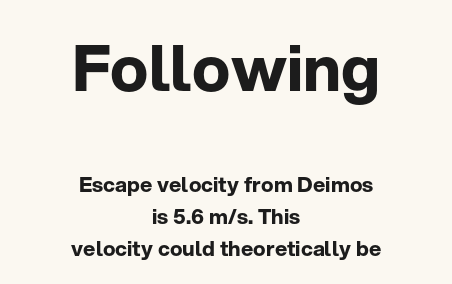
{"serif": "no", "italic": "no", "bold": "yes", "weight": "bold", "width": "normal", "stroke_contrast": "low", "x_height": "medium", "monospaced": "no", "underline": "no", "align": "center", "line_spacing": "normal", "line_spacing_ratio": 1.52, "letter_spacing": "normal", "letter_spacing_em": 0.0, "larger_block": "first", "size_ratio": 3.05, "glyph_px": 64}
